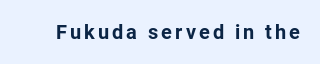
The type sits square on the baseline with zero lean. Lines of text with bare space underneath. Does the weight exceed regular? Yes, all the way to bold.
